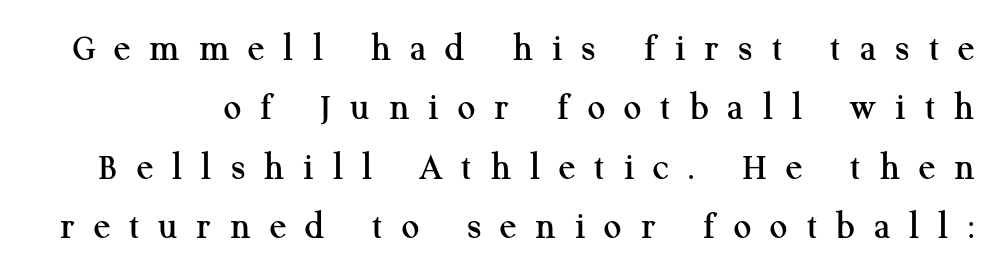
Q: Is the text italic (slanted)? A: No, it is upright.
Q: Is the typeface a serif or a sans-serif typeface? A: Serif.
Q: Is the text underlined? A: No.
Q: Is the spacing between letters normal or unusually wide? A: Unusually wide.
Q: Is the spacing between lines tight, normal or loose? A: Normal.
Q: Width (condensed, normal, or wide)? A: Normal.
Q: Stroke contrast? A: Medium.
Q: x-height? A: Medium.
Q: Monospaced? A: No.
